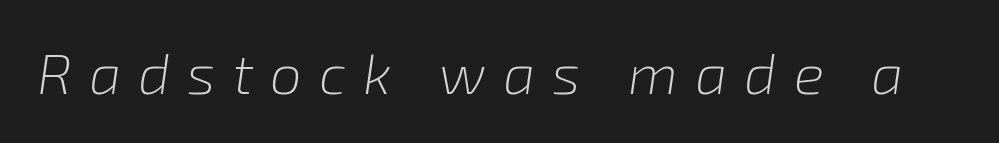
The image shows 57 px light type, italic (leaning right); set unusually wide letter spacing (+0.3 em), not underlined; low stroke contrast and a medium x-height.
